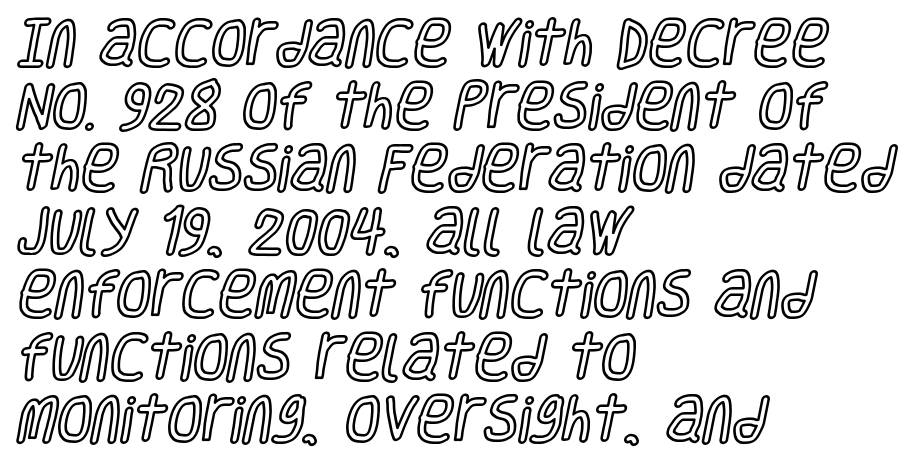
The image shows 51 px condensed type; set left-aligned, line spacing 1.23x, normal letter spacing, not underlined; a large x-height.
